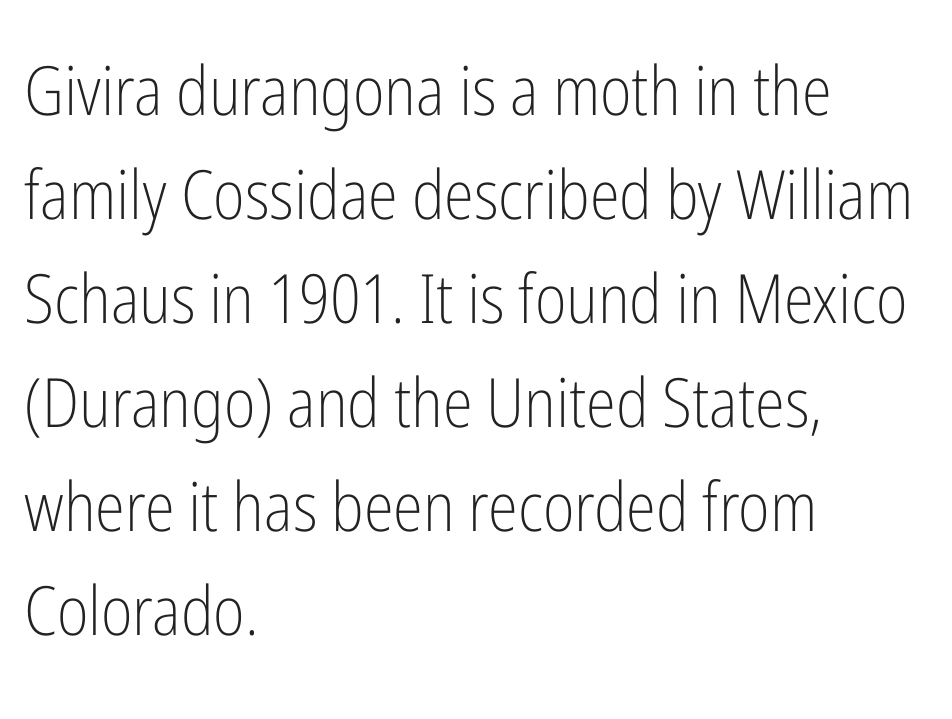
{"serif": "no", "italic": "no", "bold": "no", "weight": "light", "width": "condensed", "stroke_contrast": "low", "x_height": "medium", "monospaced": "no", "underline": "no", "align": "left", "line_spacing": "normal", "line_spacing_ratio": 1.53, "letter_spacing": "normal", "letter_spacing_em": 0.0, "glyph_px": 68}
